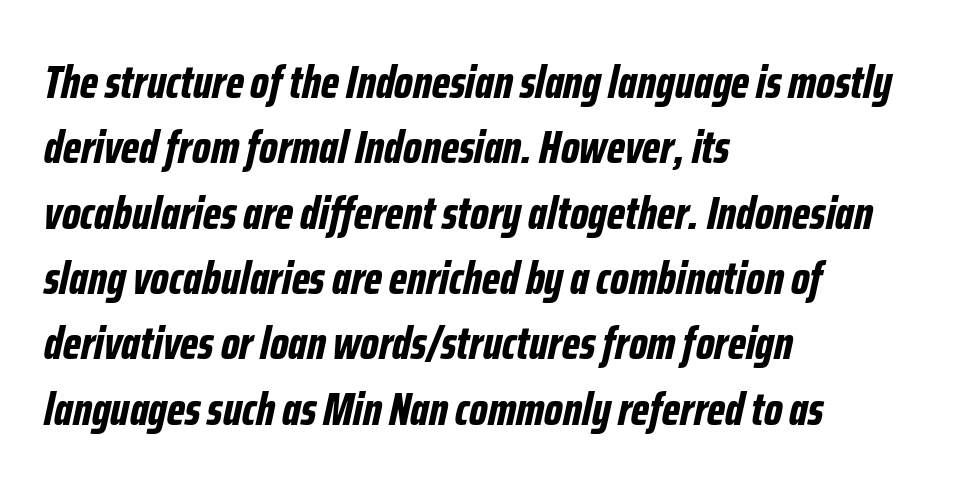
{"italic": "yes", "lean": "right", "slant_degrees": 12, "bold": "yes", "weight": "bold", "width": "condensed", "stroke_contrast": "low", "x_height": "medium", "monospaced": "no", "underline": "no", "align": "left", "line_spacing": "normal", "line_spacing_ratio": 1.39, "letter_spacing": "normal", "letter_spacing_em": 0.0, "glyph_px": 47}
